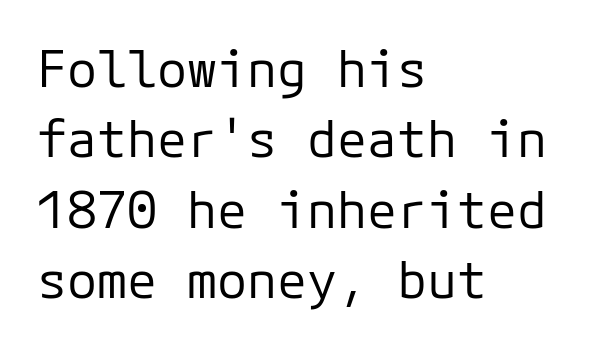
{"serif": "no", "italic": "no", "bold": "no", "weight": "regular", "width": "normal", "stroke_contrast": "low", "x_height": "medium", "monospaced": "yes", "underline": "no", "align": "left", "line_spacing": "normal", "line_spacing_ratio": 1.41, "letter_spacing": "normal", "letter_spacing_em": 0.0, "glyph_px": 50}
